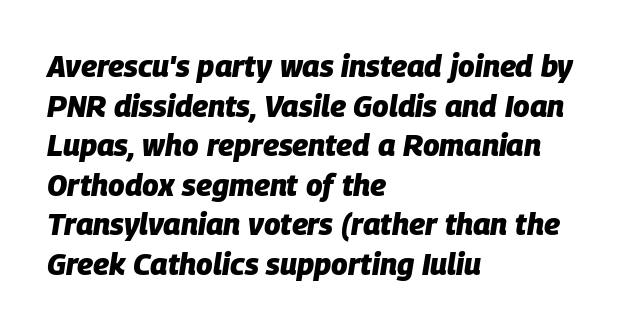
The image shows 30 px heavy type, italic (leaning right); set left-aligned, normal line spacing (1.32x), normal letter spacing, not underlined; low stroke contrast and a large x-height.
